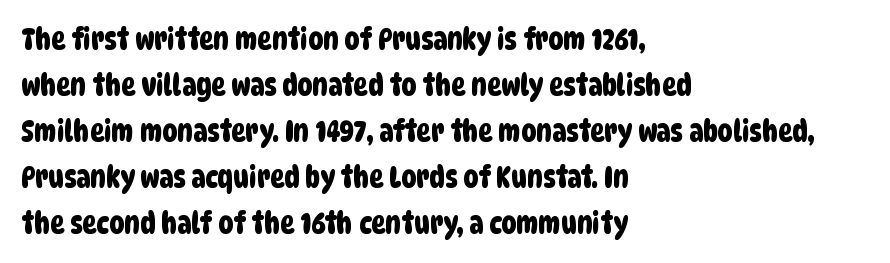
Q: Is the typeface a serif or a sans-serif typeface? A: Sans-serif.
Q: Is the text underlined? A: No.
Q: How is the paragraph aligned? A: Left-aligned.
Q: Is the spacing between letters normal or unusually wide? A: Normal.
Q: Is the spacing between lines tight, normal or loose? A: Normal.
Q: Width (condensed, normal, or wide)? A: Condensed.
Q: Stroke contrast? A: Low.
Q: x-height? A: Large.
Q: Monospaced? A: No.
